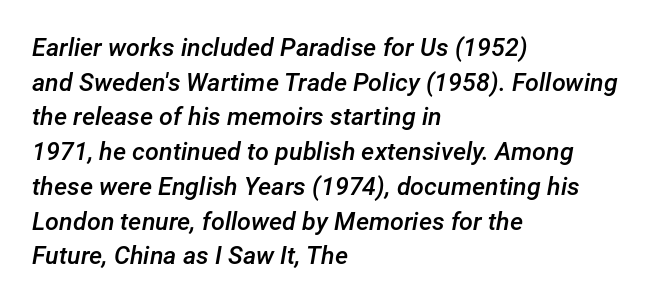
The image shows 25 px text type, italic (leaning right); set left-aligned, normal line spacing (1.39x), normal letter spacing, not underlined.
